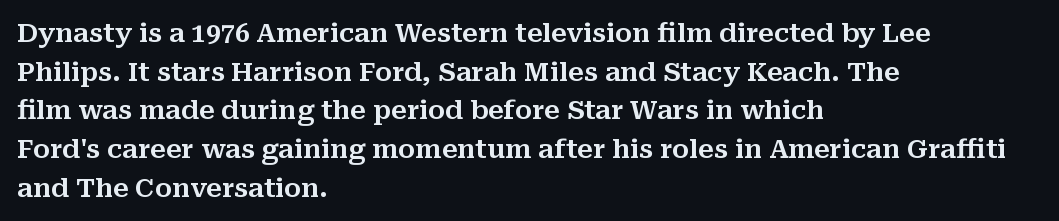
The image shows 26 px text type, upright; set left-aligned, normal line spacing (1.49x), normal letter spacing, not underlined.
